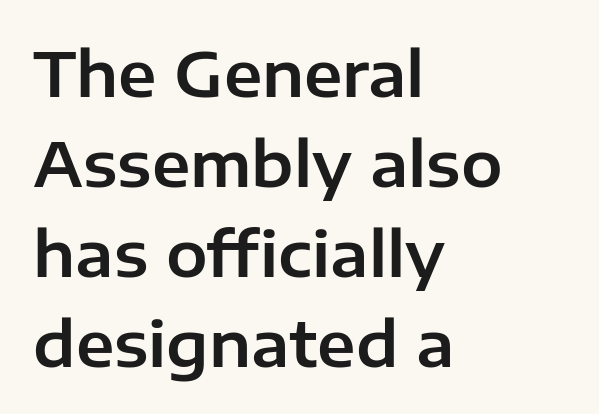
Q: Is the text italic (slanted)? A: No, it is upright.
Q: Is the typeface a serif or a sans-serif typeface? A: Sans-serif.
Q: Is the text underlined? A: No.
Q: How is the paragraph aligned? A: Left-aligned.
Q: Is the spacing between letters normal or unusually wide? A: Normal.
Q: Is the spacing between lines tight, normal or loose? A: Normal.
Q: Width (condensed, normal, or wide)? A: Normal.
Q: Stroke contrast? A: Low.
Q: x-height? A: Medium.
Q: Monospaced? A: No.
